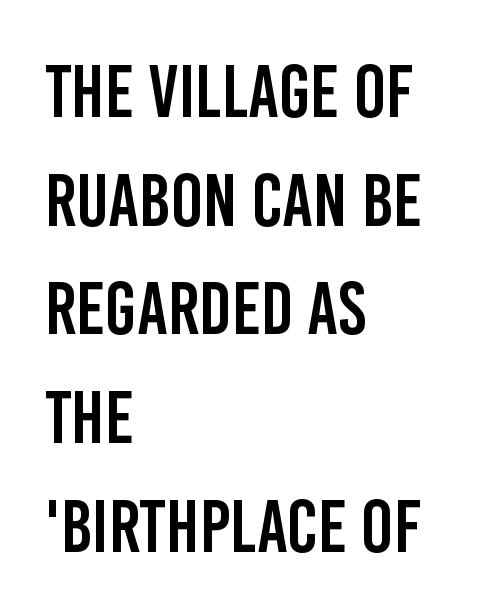
Underlining? Definitely not there. Is the letter spacing exaggerated? No — it looks like the ordinary default. One-word summary of the alignment: left. Rows of type keep a routine distance in the vertical direction. Serif or sans? Sans — the stroke terminals are bare. A roman cut, with each character standing at attention.
